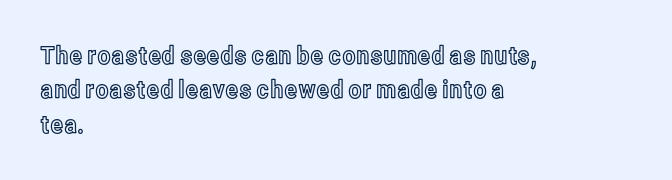
Style check: upright. All the whitespace from short lines collects on the right. Rule under the text: the space is simply empty. Leading matches the norm, producing a regular column.
